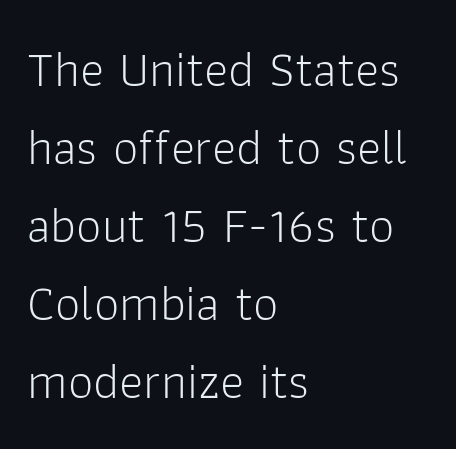
The image shows 51 px light sans-serif type, upright; set left-aligned, normal line spacing (1.53x), normal letter spacing, not underlined; low stroke contrast and a medium x-height.
